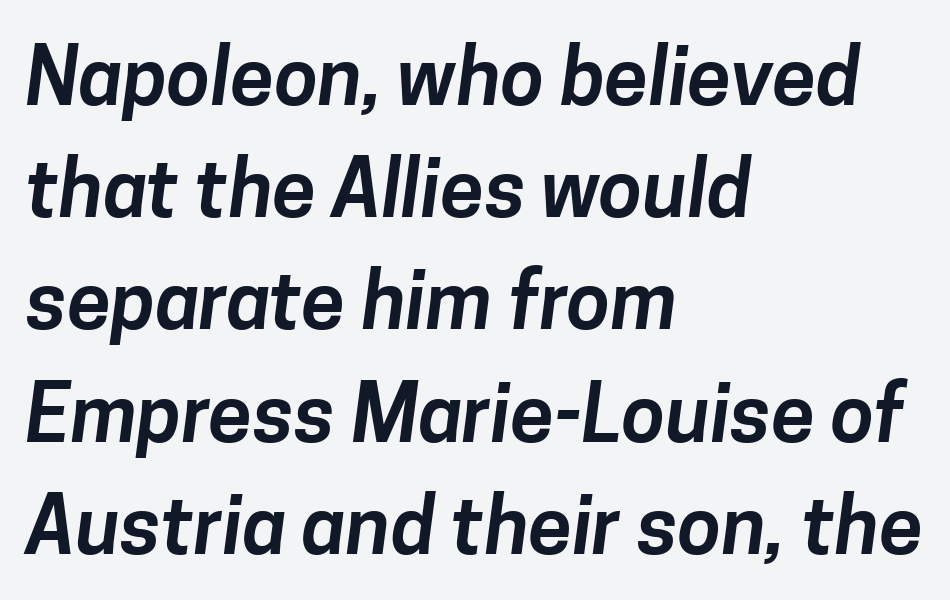
Compared with typical paragraphs, the rows here are spaced about the same. Honestly, there is no underline to notice here at all. Spacing verdict: proportional, widths tailored to each character. Is this a sans? Yes — the strokes have no serifs.
